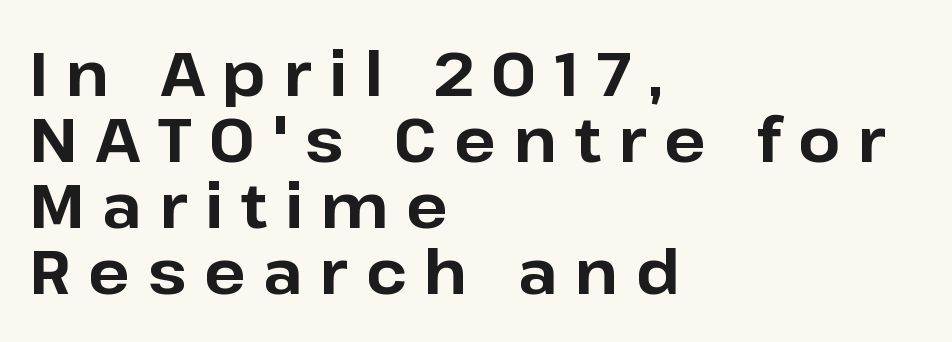
Q: Is the text bold? A: Yes.
Q: Is the text italic (slanted)? A: No, it is upright.
Q: Is the typeface a serif or a sans-serif typeface? A: Sans-serif.
Q: Is the text underlined? A: No.
Q: How is the paragraph aligned? A: Left-aligned.
Q: Is the spacing between letters normal or unusually wide? A: Unusually wide.
Q: Is the spacing between lines tight, normal or loose? A: Tight.
Q: Width (condensed, normal, or wide)? A: Normal.
Q: Stroke contrast? A: Low.
Q: x-height? A: Medium.
Q: Monospaced? A: No.
